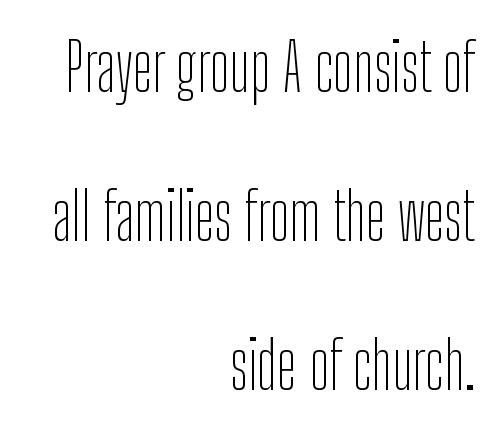
{"serif": "no", "italic": "no", "bold": "no", "weight": "thin", "width": "condensed", "stroke_contrast": "low", "x_height": "medium", "monospaced": "no", "underline": "no", "align": "right", "line_spacing": "loose", "line_spacing_ratio": 2.26, "letter_spacing": "normal", "letter_spacing_em": 0.0, "glyph_px": 66}
